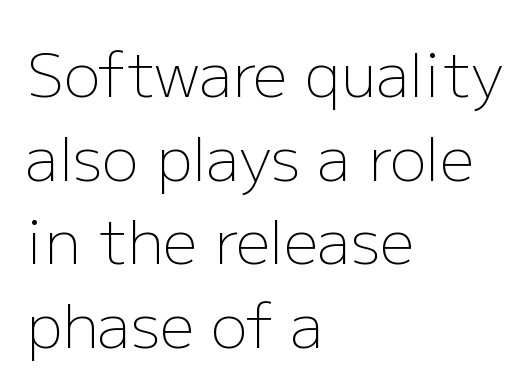
Where is the straight margin? On the left. A typesetter would call this proportional, since set widths differ per character. Is this a sans? Yes — the strokes have no serifs. Honestly, the row spacing looks completely unremarkable.
